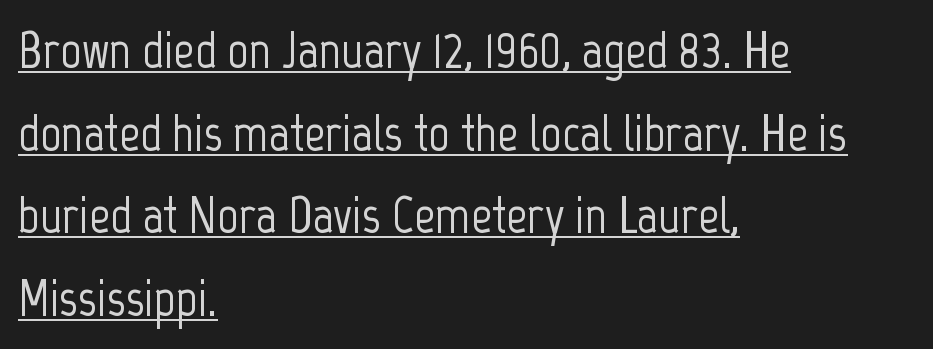
The image shows 52 px condensed sans-serif type, upright; set left-aligned, normal line spacing (1.59x), normal letter spacing, underlined; low stroke contrast and a medium x-height.
